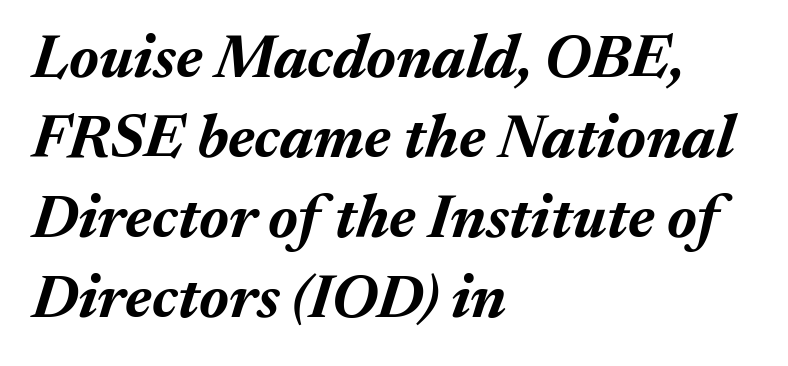
The image shows 61 px bold type, italic (leaning right); set left-aligned, normal line spacing (1.31x), normal letter spacing, not underlined; medium stroke contrast and a medium x-height.
